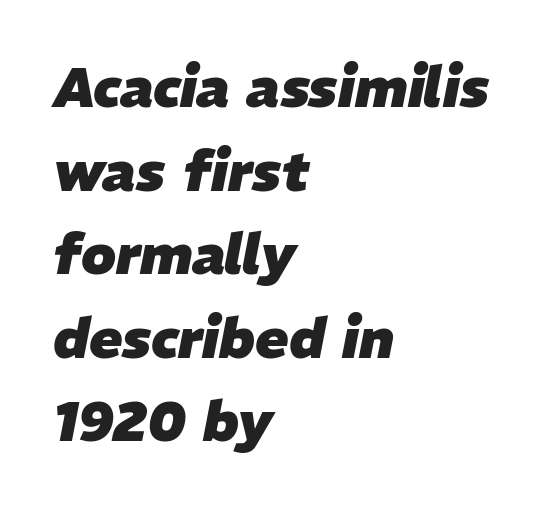
The image shows 55 px heavy type, italic (leaning right); set left-aligned, normal line spacing (1.52x), normal letter spacing, not underlined; low stroke contrast and a medium x-height.
